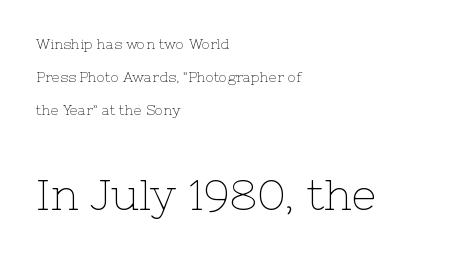
Each letter keeps its own natural width here, so spacing adapts to shape. Italic? Not at all — the glyphs are vertical. The letterforms sit at book weight or below. The words here are not underlined.
